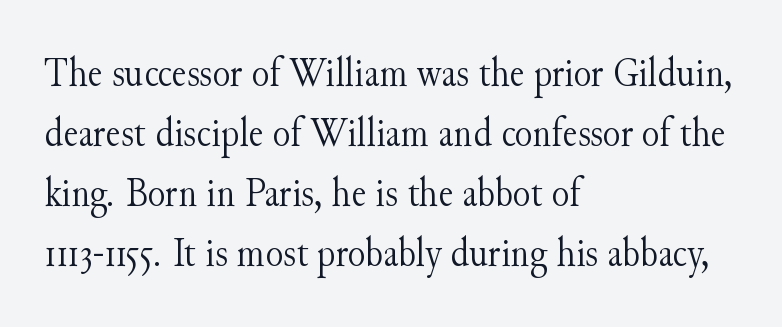
Q: Is the text bold? A: No.
Q: Is the text italic (slanted)? A: No, it is upright.
Q: Is the typeface a serif or a sans-serif typeface? A: Serif.
Q: Is the text underlined? A: No.
Q: How is the paragraph aligned? A: Left-aligned.
Q: Is the spacing between letters normal or unusually wide? A: Normal.
Q: Is the spacing between lines tight, normal or loose? A: Normal.
Q: Width (condensed, normal, or wide)? A: Normal.
Q: Stroke contrast? A: Medium.
Q: x-height? A: Small.
Q: Monospaced? A: No.
